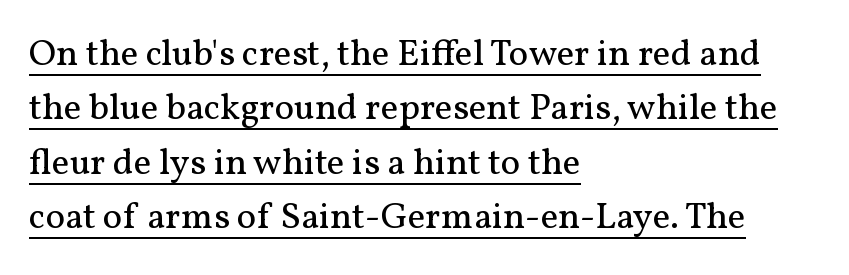
{"serif": "yes", "italic": "no", "bold": "no", "weight": "regular", "width": "normal", "stroke_contrast": "medium", "x_height": "medium", "monospaced": "no", "underline": "yes", "align": "left", "line_spacing": "normal", "line_spacing_ratio": 1.47, "letter_spacing": "normal", "letter_spacing_em": 0.0, "glyph_px": 37}
